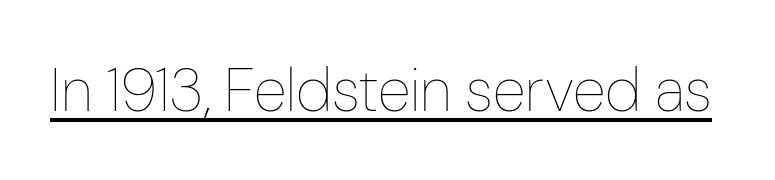
{"italic": "no", "bold": "no", "weight": "thin", "width": "condensed", "stroke_contrast": "low", "x_height": "medium", "monospaced": "no", "underline": "yes", "letter_spacing": "normal", "letter_spacing_em": 0.0, "glyph_px": 61}
